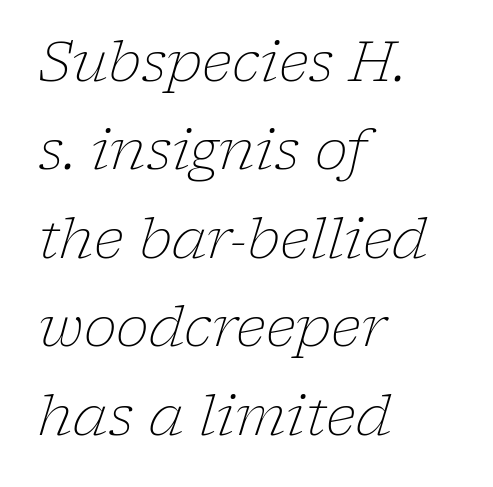
{"serif": "yes", "italic": "yes", "lean": "right", "slant_degrees": 17, "bold": "no", "weight": "light", "width": "normal", "stroke_contrast": "low", "x_height": "medium", "monospaced": "no", "underline": "no", "align": "left", "line_spacing": "normal", "line_spacing_ratio": 1.58, "letter_spacing": "normal", "letter_spacing_em": 0.0, "glyph_px": 56}
